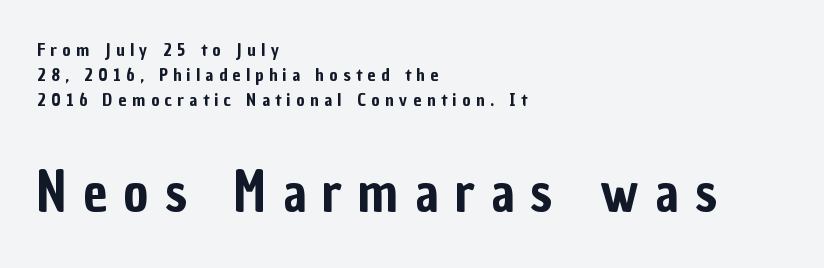
{"serif": "no", "italic": "no", "width": "condensed", "stroke_contrast": "low", "x_height": "medium", "monospaced": "no", "underline": "no", "align": "left", "line_spacing": "normal", "line_spacing_ratio": 1.39, "letter_spacing": "wide", "letter_spacing_em": 0.3, "larger_block": "second", "size_ratio": 3.0, "glyph_px": 54}
